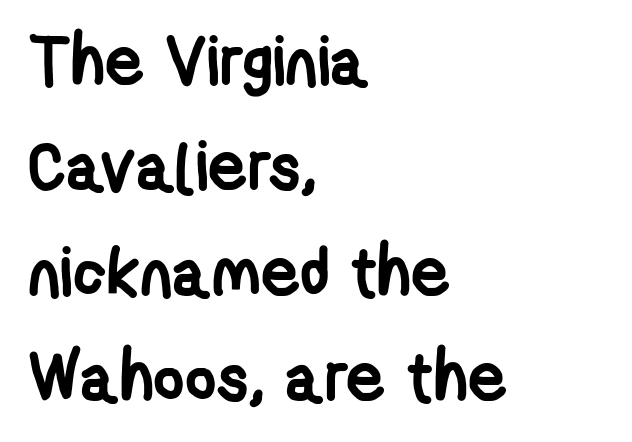
{"serif": "no", "bold": "yes", "weight": "semibold", "width": "condensed", "stroke_contrast": "low", "x_height": "medium", "monospaced": "no", "underline": "no", "align": "left", "line_spacing": "normal", "line_spacing_ratio": 1.55, "letter_spacing": "normal", "letter_spacing_em": 0.0, "glyph_px": 68}
